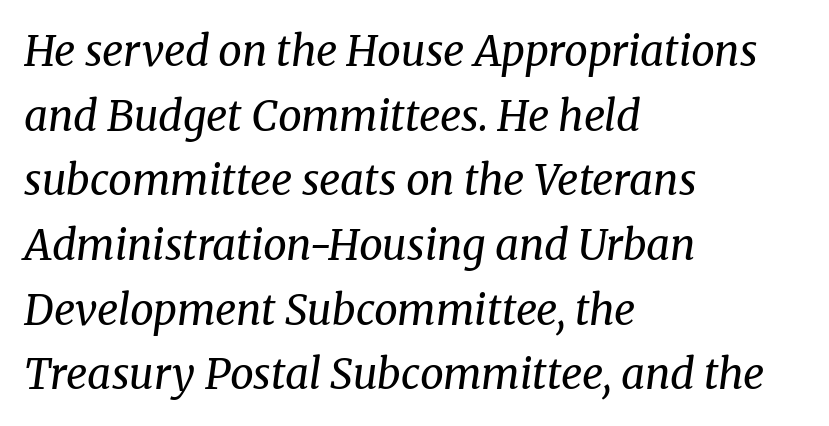
{"serif": "yes", "italic": "yes", "lean": "right", "slant_degrees": 8, "bold": "no", "weight": "regular", "width": "normal", "stroke_contrast": "medium", "x_height": "medium", "monospaced": "no", "underline": "no", "align": "left", "line_spacing": "normal", "line_spacing_ratio": 1.54, "letter_spacing": "normal", "letter_spacing_em": 0.0, "glyph_px": 42}
